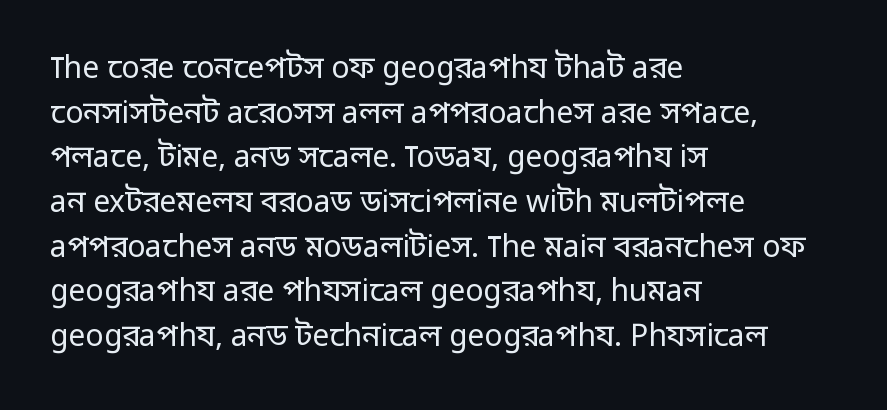
The image shows 30 px regular-weight sans-serif type, upright; set left-aligned, normal line spacing (1.49x), normal letter spacing, not underlined; low stroke contrast and a medium x-height.
